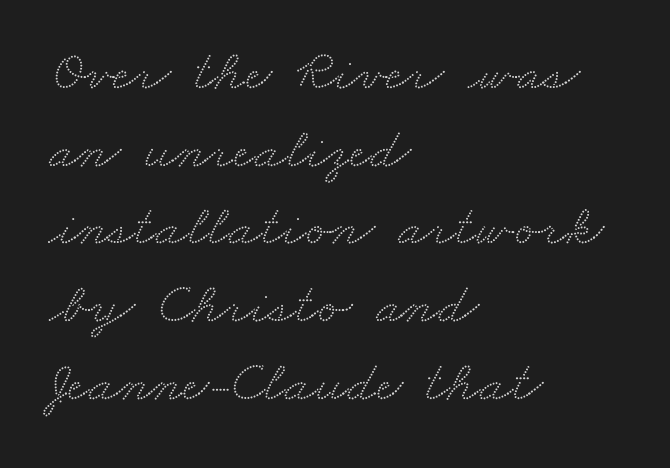
Regarding leading, the lines here are spaced in the standard way. The face used here is proportionally spaced, like ordinary book or web type. The passage shown is not underscored anywhere. This sample uses a serif face. The text block is weighted toward the left margin, trailing off unevenly rightward.
